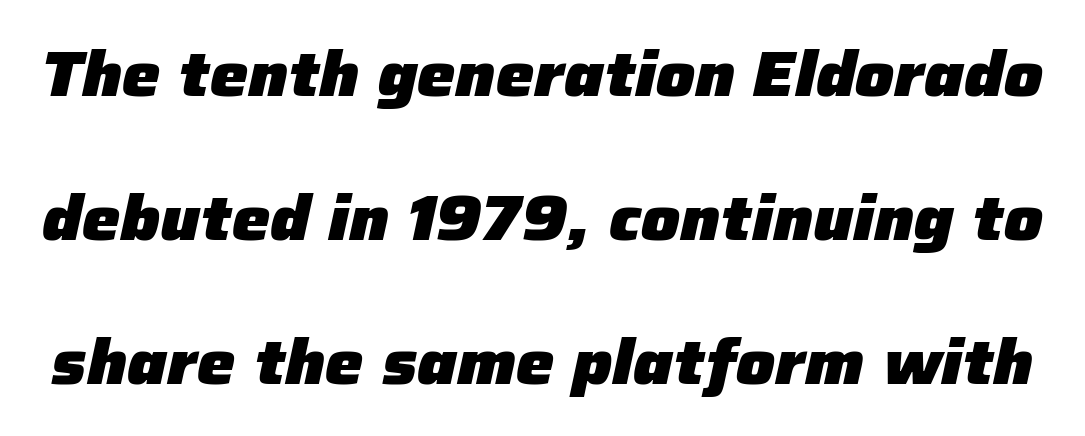
Heft: maximum for text — a bold. If you measured baseline to baseline, you'd find a long distance. Students, note that the glyphs here touch the page at normal intervals. A typesetter would call this proportional, since set widths differ per character. Observe the lean: these are italic letterforms.
